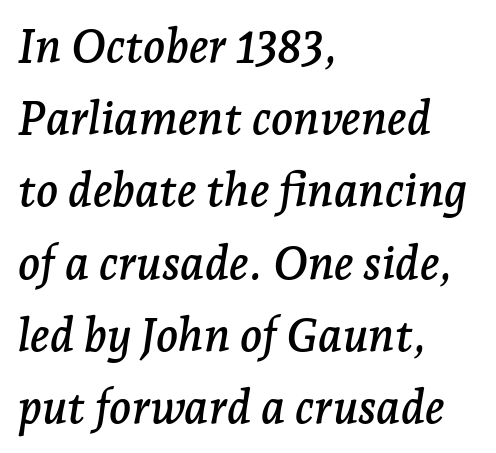
The typeface chosen for these lines features serifs. Normally led — the rows are evenly, conventionally spaced. Typeset ragged right — the left edge is the straight one. The axis of the letterforms is tilted away from vertical. The rendering uses natural spacing where letterforms have individual widths.
